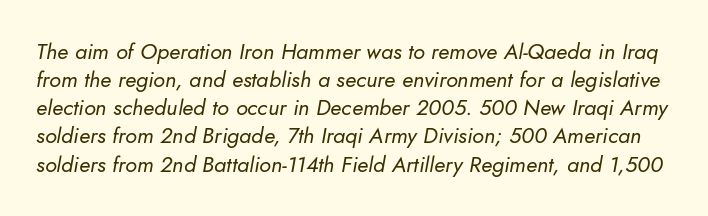
Q: Is the text bold? A: No.
Q: Is the text italic (slanted)? A: Yes, it leans right by about 10 degrees.
Q: Is the text underlined? A: No.
Q: Is the spacing between letters normal or unusually wide? A: Normal.
Q: Is the spacing between lines tight, normal or loose? A: Normal.
